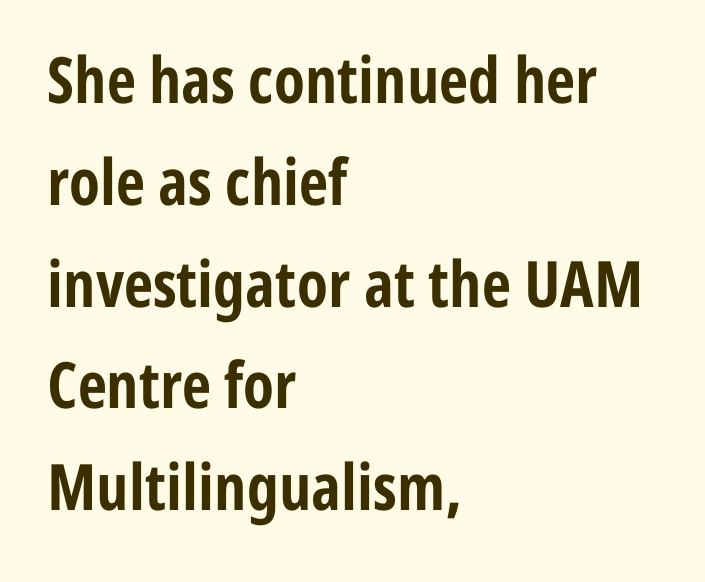
{"serif": "no", "italic": "no", "bold": "yes", "weight": "bold", "width": "condensed", "stroke_contrast": "low", "x_height": "medium", "monospaced": "no", "underline": "no", "align": "left", "line_spacing": "normal", "line_spacing_ratio": 1.59, "letter_spacing": "normal", "letter_spacing_em": 0.0, "glyph_px": 64}
